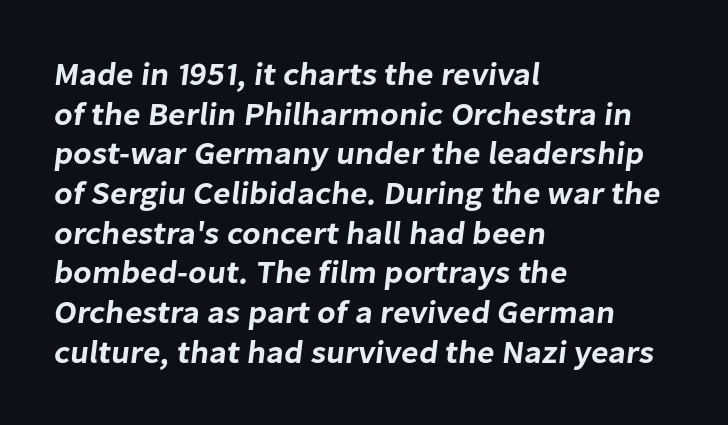
Q: Is the typeface a serif or a sans-serif typeface? A: Sans-serif.
Q: Is the text underlined? A: No.
Q: How is the paragraph aligned? A: Left-aligned.
Q: Is the spacing between letters normal or unusually wide? A: Normal.
Q: Width (condensed, normal, or wide)? A: Normal.
Q: Stroke contrast? A: Low.
Q: x-height? A: Medium.
Q: Monospaced? A: No.
